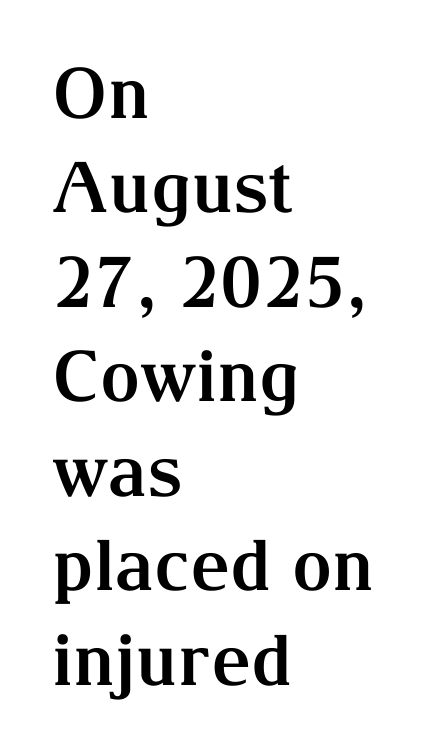
Proportional: the letters do not fall into vertical columns. The text block is weighted toward the left margin, trailing off unevenly rightward. As a designer I'd log this as weight 700, bold. The text was rendered using a seriffed face with decorative stroke endings. Words float on clear page, feet unadorned. Summary of vertical rhythm: regular, with standard interline spacing.
